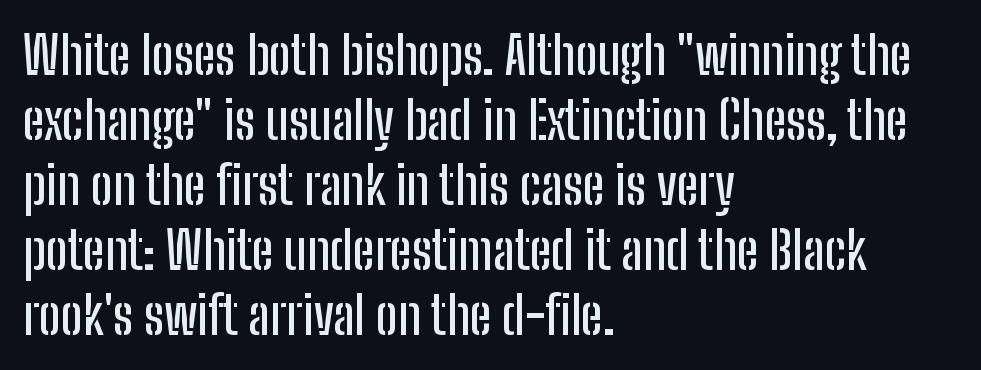
The image shows 52 px condensed sans-serif type, upright; set left-aligned, normal line spacing (1.25x), normal letter spacing, not underlined; low stroke contrast and a medium x-height.
